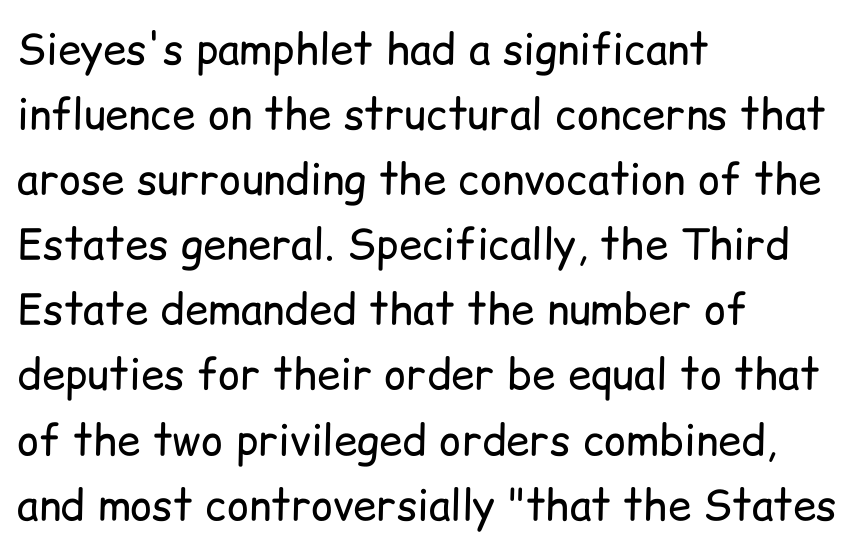
Summary of weight: not heavy and not bold. Visually the block forms a straight wall on the left and a jagged coastline on the right. Glyph-to-glyph distance matches everyday printed text. Words float on clear page, feet unadorned.
